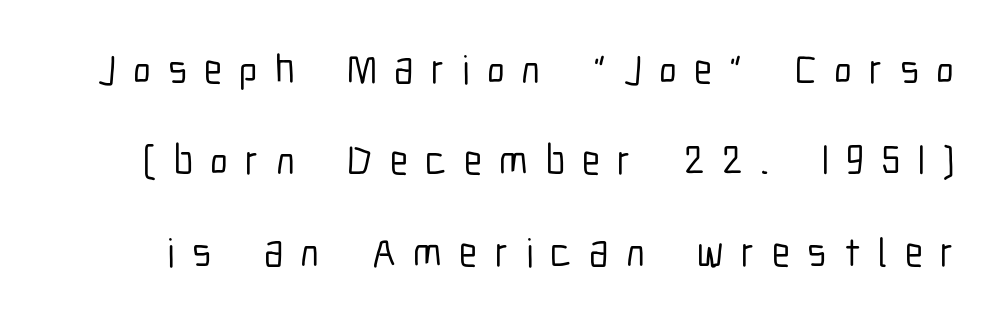
Nothing sits at the stroke ends, so this counts as sans-serif. Clear beneath every line of the passage. Nope, not italic — everything's standing straight. You could not count columns in this text — the font is proportionally spaced. In terms of leading, this rendering errs on the spacious side.
